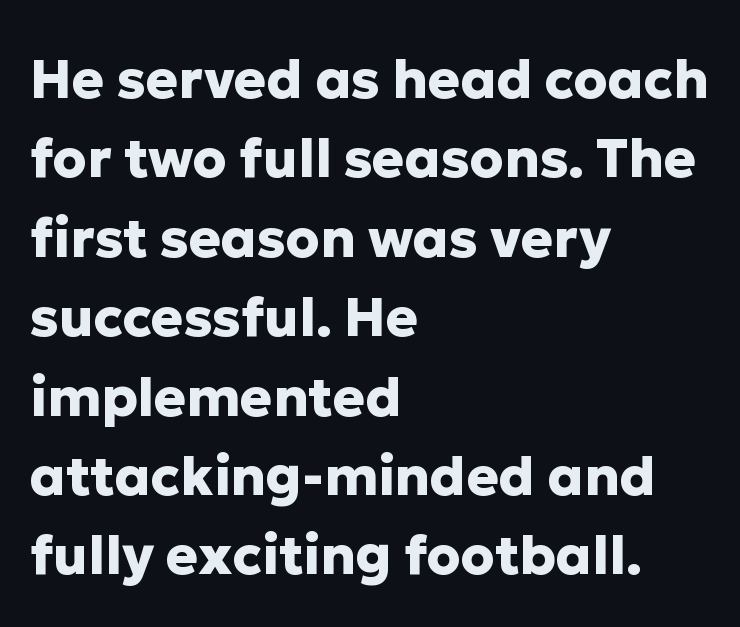
{"serif": "no", "italic": "no", "bold": "yes", "weight": "heavy", "width": "normal", "stroke_contrast": "low", "x_height": "medium", "monospaced": "no", "underline": "no", "align": "left", "line_spacing": "normal", "line_spacing_ratio": 1.47, "letter_spacing": "normal", "letter_spacing_em": 0.0, "glyph_px": 54}
